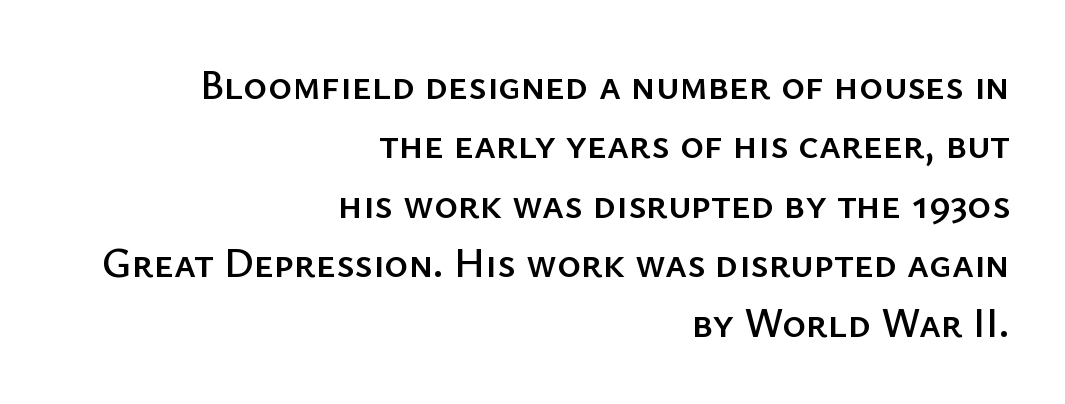
The image shows 41 px sans-serif type, upright; set right-aligned, normal line spacing (1.45x), normal letter spacing, not underlined; low stroke contrast and a medium x-height.
